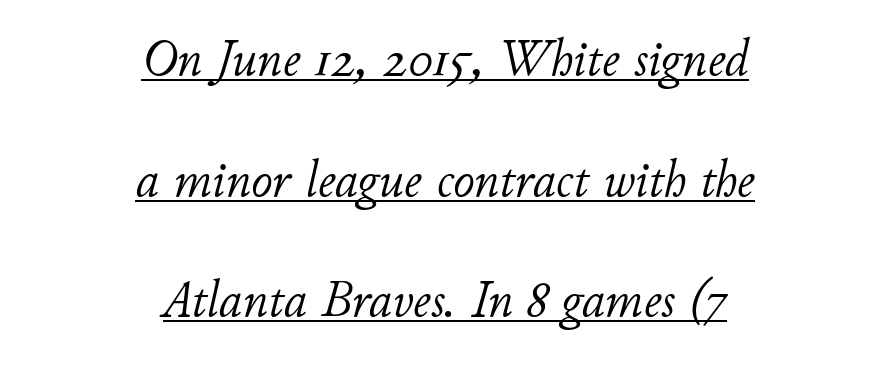
{"italic": "yes", "lean": "right", "slant_degrees": 11, "bold": "no", "weight": "light", "width": "normal", "stroke_contrast": "low", "x_height": "small", "monospaced": "no", "underline": "yes", "align": "center", "line_spacing": "loose", "line_spacing_ratio": 2.32, "letter_spacing": "normal", "letter_spacing_em": 0.0, "glyph_px": 52}
